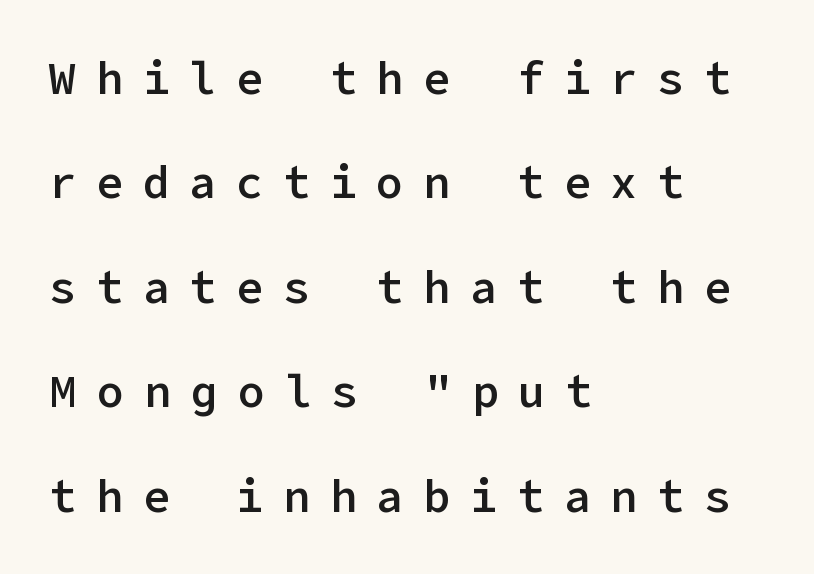
Alignment: flush left. A sans-serif font was chosen for this passage. Someone cranked the tracking dial way up on this one. Does the lettering tilt? It doesn't — this is upright.
